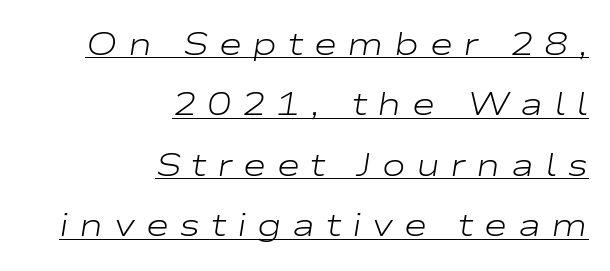
{"italic": "yes", "lean": "right", "slant_degrees": 9, "bold": "no", "weight": "light", "width": "wide", "stroke_contrast": "low", "x_height": "medium", "monospaced": "no", "underline": "yes", "align": "right", "line_spacing_ratio": 1.89, "letter_spacing": "wide", "letter_spacing_em": 0.33, "glyph_px": 32}
